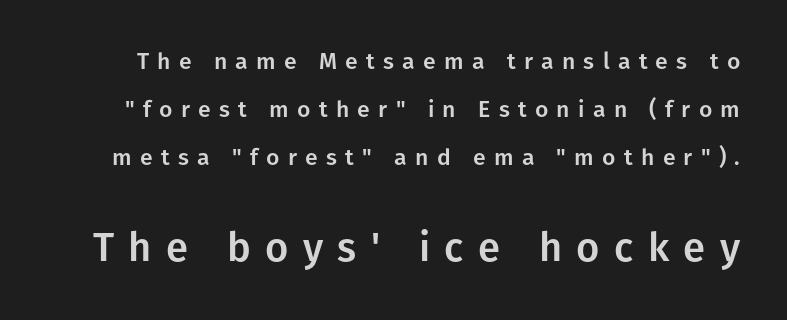
Check where the strokes stop: nothing finishes them off — pure sans. One glance says open: line gaps are wider than usual. Every character sits straight up, as roman type does. Do the characters align in a grid? No, the font is proportional. No word sits above an underline.
